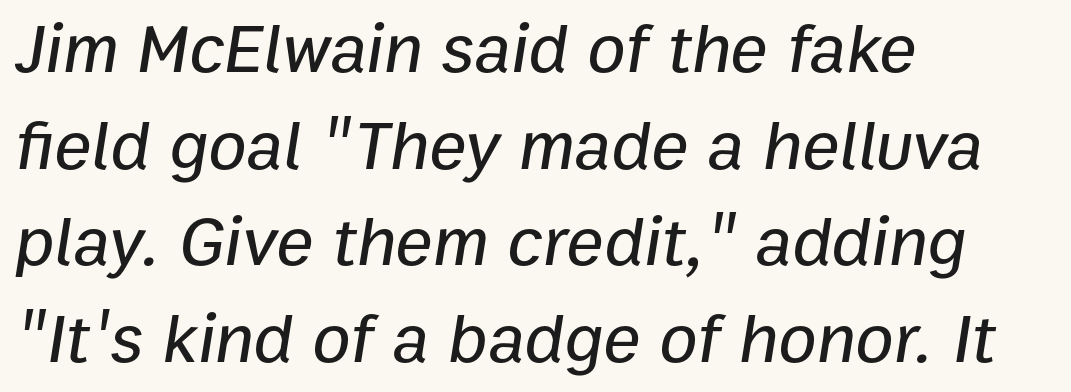
{"italic": "yes", "lean": "right", "slant_degrees": 9, "width": "normal", "stroke_contrast": "low", "x_height": "medium", "monospaced": "no", "underline": "no", "align": "left", "line_spacing": "normal", "line_spacing_ratio": 1.38, "letter_spacing": "normal", "letter_spacing_em": 0.0, "glyph_px": 70}
